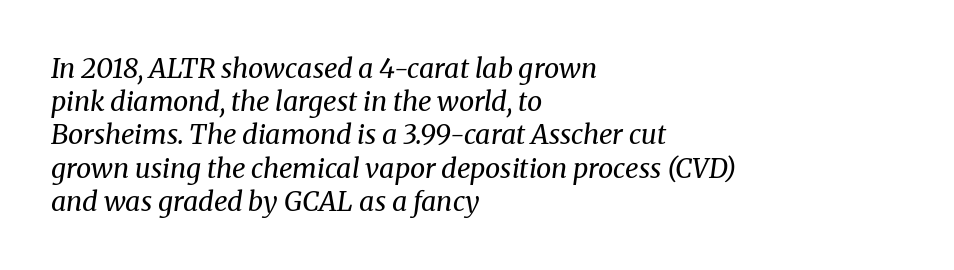
The image shows 27 px text type, italic (leaning right); set left-aligned, line spacing 1.23x, normal letter spacing, not underlined.
